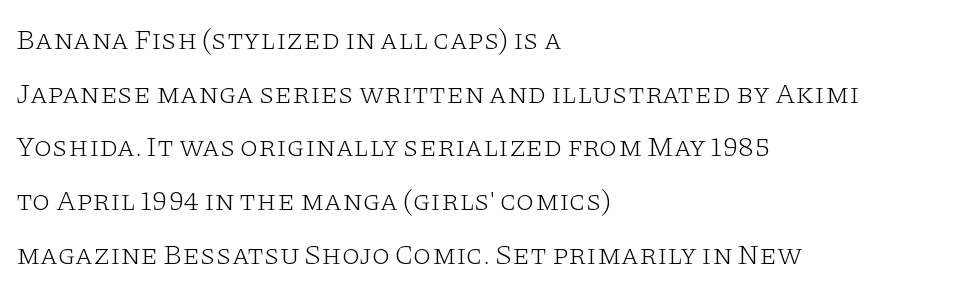
The image shows 29 px light, wide serif type, upright; set left-aligned, line spacing 1.85x, normal letter spacing, not underlined; low stroke contrast and a large x-height.
